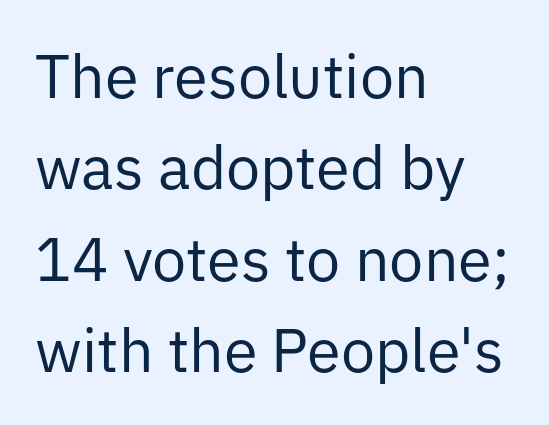
Q: Is the text bold? A: No.
Q: Is the text italic (slanted)? A: No, it is upright.
Q: Is the typeface a serif or a sans-serif typeface? A: Sans-serif.
Q: Is the text underlined? A: No.
Q: How is the paragraph aligned? A: Left-aligned.
Q: Is the spacing between letters normal or unusually wide? A: Normal.
Q: Is the spacing between lines tight, normal or loose? A: Normal.
Q: Width (condensed, normal, or wide)? A: Normal.
Q: Stroke contrast? A: Low.
Q: x-height? A: Medium.
Q: Monospaced? A: No.
